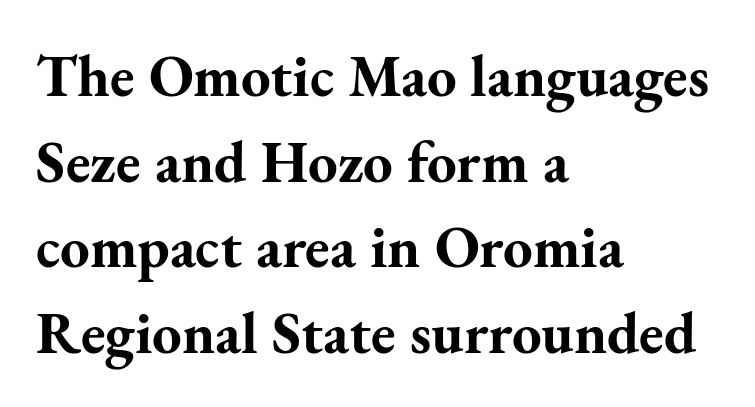
The letters stand upright; this is a roman face. The rendering uses natural spacing where letterforms have individual widths. Left-aligned paragraph, ragged on the right. Letter spacing: default. The leading is moderate, giving the passage an even texture. No word sits above an underline.
